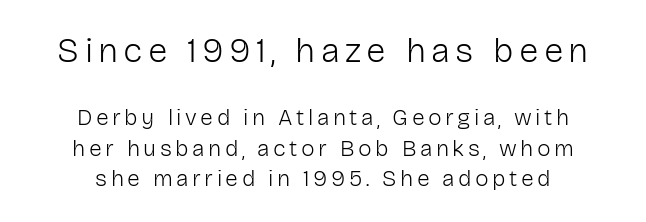
The image shows 35 px light sans-serif type, upright; set centered, normal line spacing (1.32x), not underlined; the first (top) block is 1.52x larger; low stroke contrast and a medium x-height.
